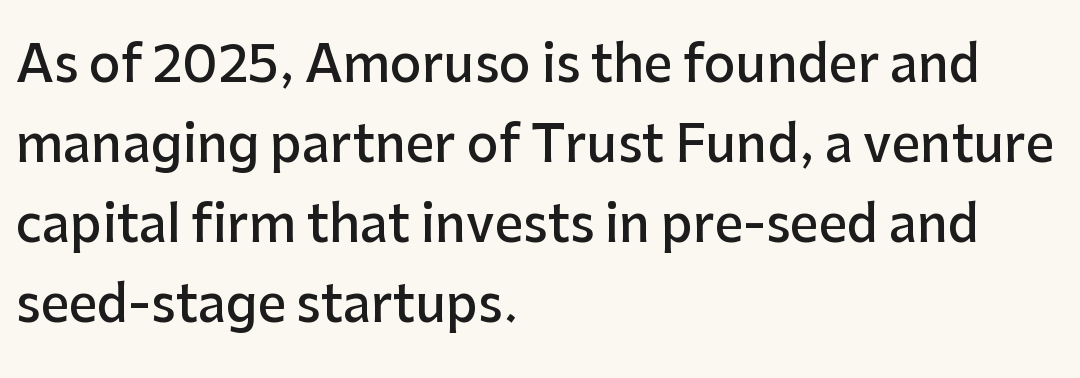
Q: Is the text bold? A: Semi-bold.
Q: Is the text italic (slanted)? A: No, it is upright.
Q: Is the typeface a serif or a sans-serif typeface? A: Sans-serif.
Q: Is the text underlined? A: No.
Q: How is the paragraph aligned? A: Left-aligned.
Q: Is the spacing between letters normal or unusually wide? A: Normal.
Q: Is the spacing between lines tight, normal or loose? A: Normal.
Q: Width (condensed, normal, or wide)? A: Normal.
Q: Stroke contrast? A: Low.
Q: x-height? A: Medium.
Q: Monospaced? A: No.
